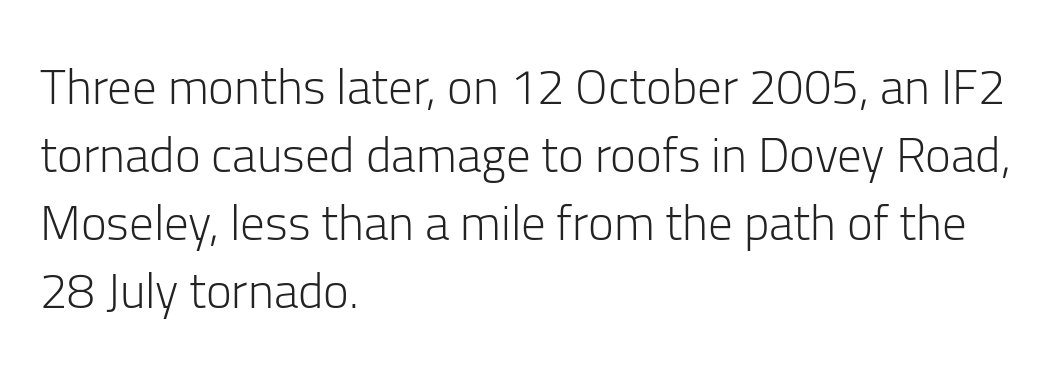
The passage shown has conventional tracking throughout. Note: no serifs on the glyphs. The baseline area is clear. The lettering holds an erect, upright posture throughout. The font is comparable to plain body text, perhaps lighter. Leftover space on each line is placed entirely after the last word.
